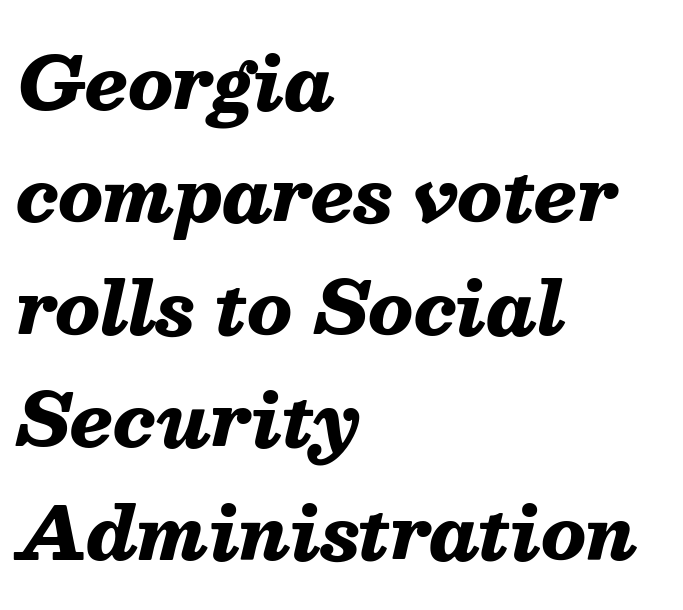
The image shows 73 px heavy type, italic (leaning right); set left-aligned, normal line spacing (1.54x), normal letter spacing, not underlined; medium stroke contrast and a medium x-height.
